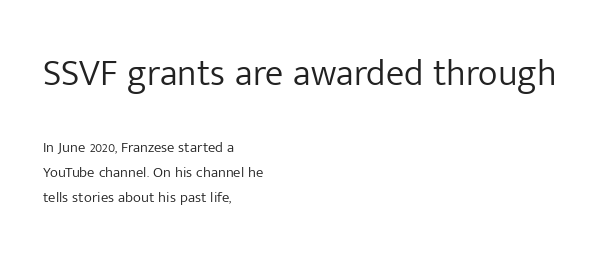
{"serif": "no", "italic": "no", "bold": "no", "weight": "light", "width": "normal", "stroke_contrast": "low", "x_height": "medium", "monospaced": "no", "underline": "no", "align": "left", "line_spacing": "normal", "line_spacing_ratio": 1.68, "letter_spacing": "normal", "letter_spacing_em": 0.0, "larger_block": "first", "size_ratio": 2.47, "glyph_px": 37}
